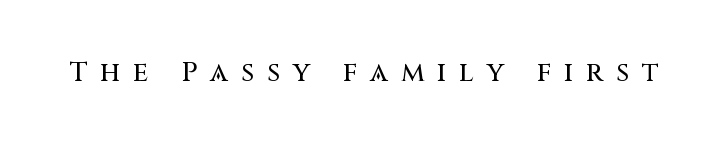
The image shows 27 px text type, upright; set unusually wide letter spacing (+0.48 em), not underlined.
